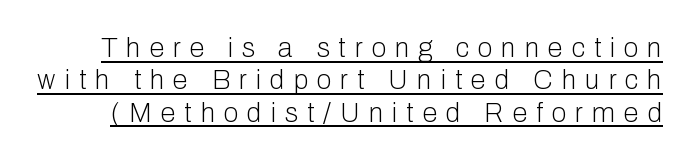
{"italic": "no", "bold": "no", "underline": "yes", "line_spacing_ratio": 1.2, "letter_spacing": "wide", "letter_spacing_em": 0.33, "glyph_px": 27}
